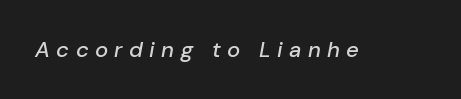
{"italic": "yes", "lean": "right", "slant_degrees": 10, "underline": "no", "letter_spacing": "wide", "letter_spacing_em": 0.29, "glyph_px": 22}
